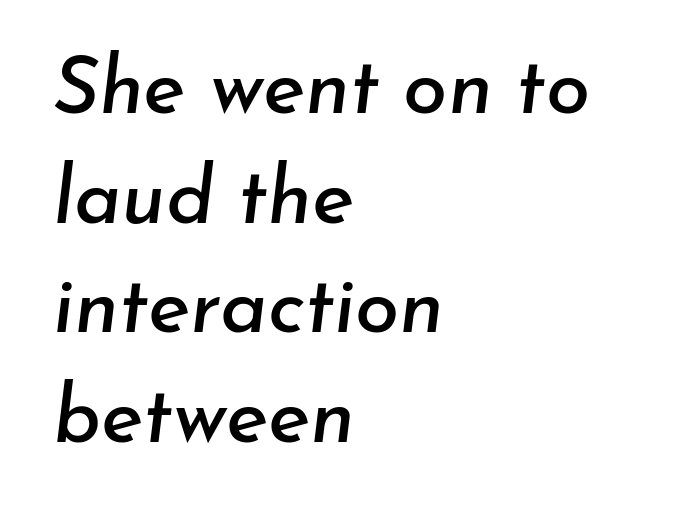
Q: Is the text italic (slanted)? A: Yes, it leans right by about 7 degrees.
Q: Is the text underlined? A: No.
Q: How is the paragraph aligned? A: Left-aligned.
Q: Is the spacing between letters normal or unusually wide? A: Normal.
Q: Is the spacing between lines tight, normal or loose? A: Normal.
Q: Width (condensed, normal, or wide)? A: Normal.
Q: Stroke contrast? A: Low.
Q: x-height? A: Small.
Q: Monospaced? A: No.
